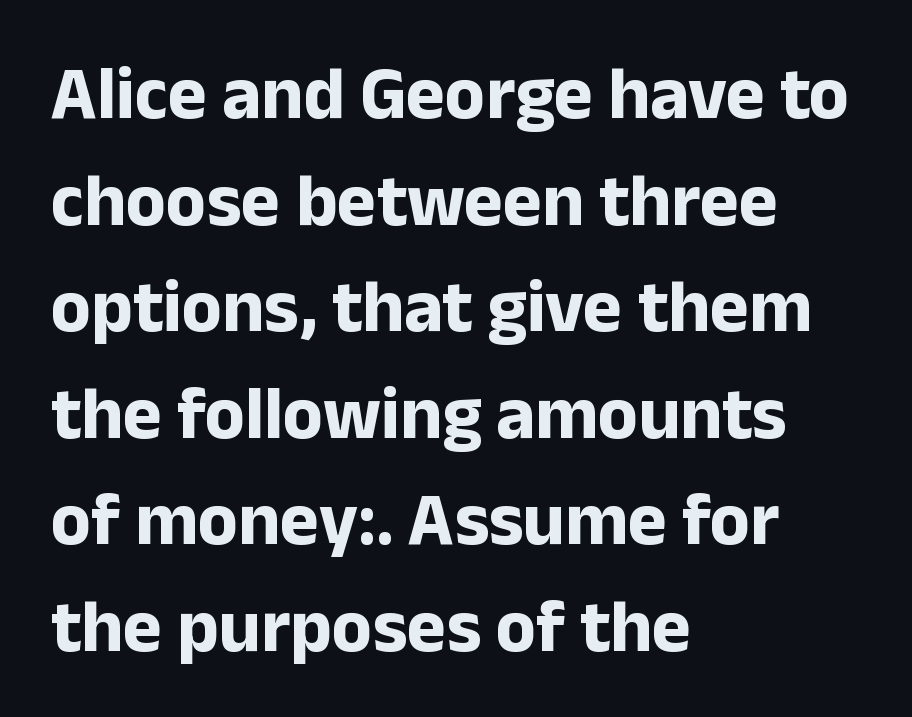
{"serif": "no", "italic": "no", "bold": "yes", "weight": "bold", "width": "normal", "stroke_contrast": "low", "x_height": "medium", "monospaced": "no", "underline": "no", "align": "left", "line_spacing": "normal", "line_spacing_ratio": 1.44, "letter_spacing": "normal", "letter_spacing_em": 0.0, "glyph_px": 74}
